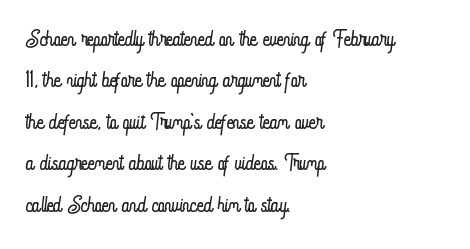
Weight class: somewhere from thin through regular. Horizontal bands of white between lines are of average thickness. The baseline area is clear. Tracking value appears to be zero — textbook default spacing.
